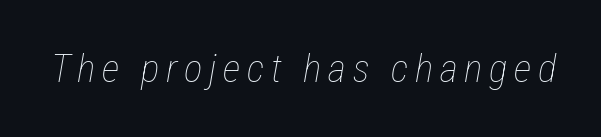
Q: Is the text bold? A: No.
Q: Is the text italic (slanted)? A: Yes, it leans right by about 12 degrees.
Q: Is the text underlined? A: No.
Q: Width (condensed, normal, or wide)? A: Condensed.
Q: Stroke contrast? A: Low.
Q: x-height? A: Medium.
Q: Monospaced? A: No.
